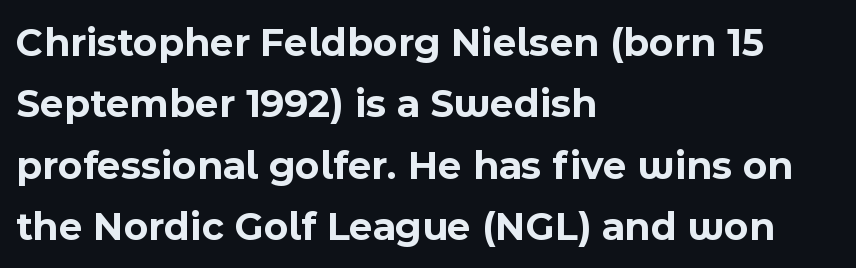
{"serif": "no", "italic": "no", "bold": "yes", "weight": "bold", "width": "normal", "x_height": "medium", "monospaced": "no", "underline": "no", "align": "left", "line_spacing": "normal", "line_spacing_ratio": 1.5, "letter_spacing": "normal", "letter_spacing_em": 0.0, "glyph_px": 41}
